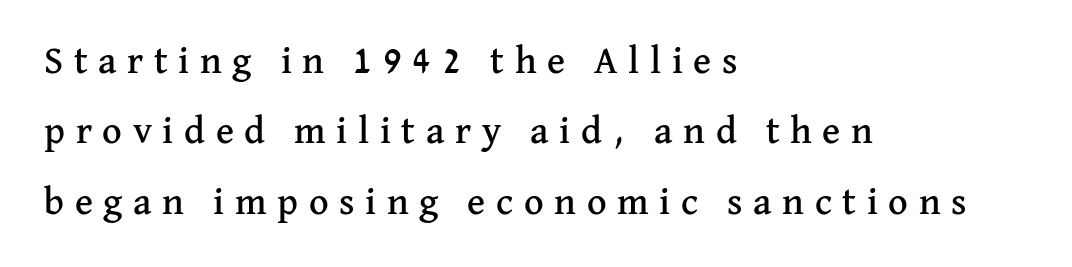
{"serif": "yes", "italic": "no", "width": "normal", "stroke_contrast": "medium", "x_height": "medium", "monospaced": "no", "underline": "no", "align": "left", "line_spacing_ratio": 1.85, "letter_spacing": "wide", "letter_spacing_em": 0.28, "glyph_px": 38}
